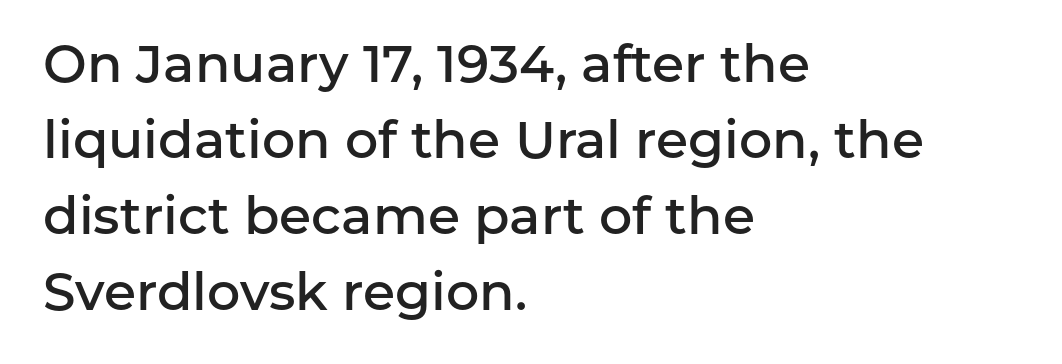
The image shows 52 px semibold sans-serif type, upright; set left-aligned, normal line spacing (1.46x), normal letter spacing, not underlined; low stroke contrast and a medium x-height.
